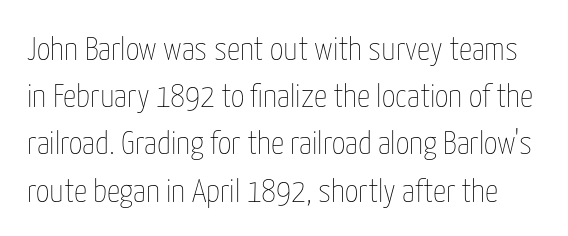
The image shows 33 px thin, condensed type, upright; set normal line spacing (1.43x), normal letter spacing, not underlined; low stroke contrast and a medium x-height.
